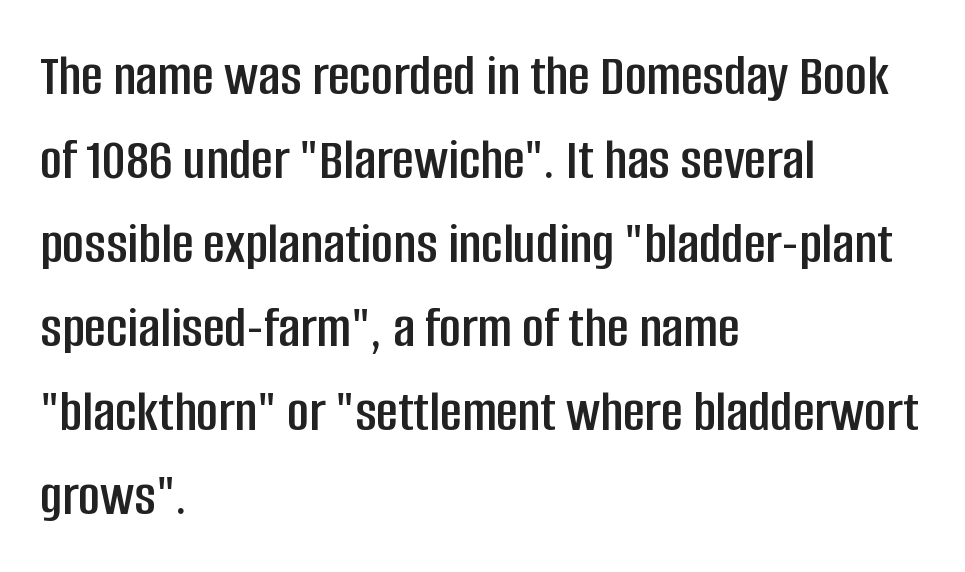
If you measured baseline to baseline, you'd find a middling distance. Students, note that the glyphs here touch the page at normal intervals. Every row of glyphs begins at an identical x-position on the left. I'd call this a sans setting — the letters go barefoot. Note the varied advance widths — an 'i' is clearly narrower than an 'm'. Clear beneath every line of the passage.
